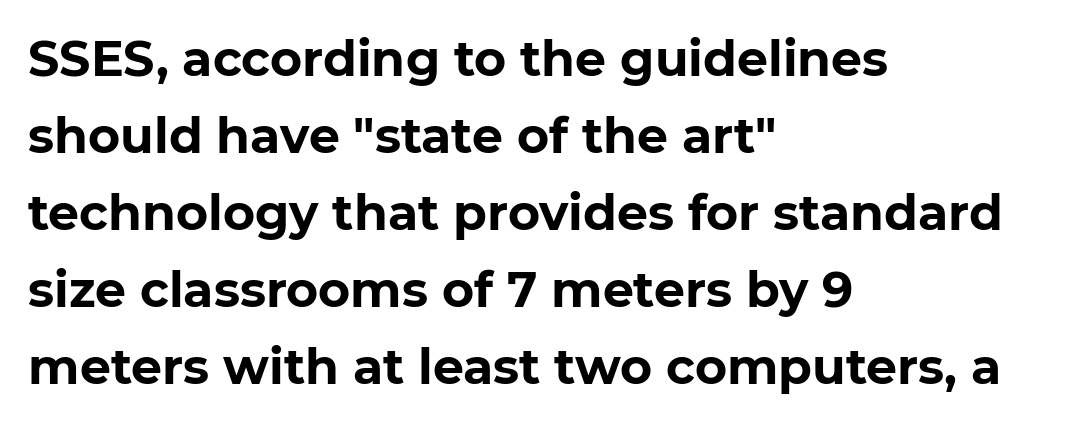
The image shows 49 px bold sans-serif type, upright; set left-aligned, normal line spacing (1.57x), normal letter spacing, not underlined; low stroke contrast and a medium x-height.
